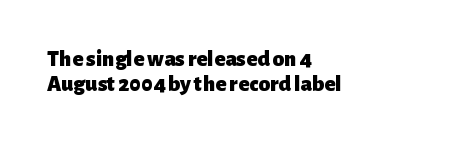
Q: Is the text bold? A: Yes.
Q: Is the text italic (slanted)? A: No, it is upright.
Q: Is the text underlined? A: No.
Q: How is the paragraph aligned? A: Left-aligned.
Q: Is the spacing between letters normal or unusually wide? A: Normal.
Q: Is the spacing between lines tight, normal or loose? A: Tight.
